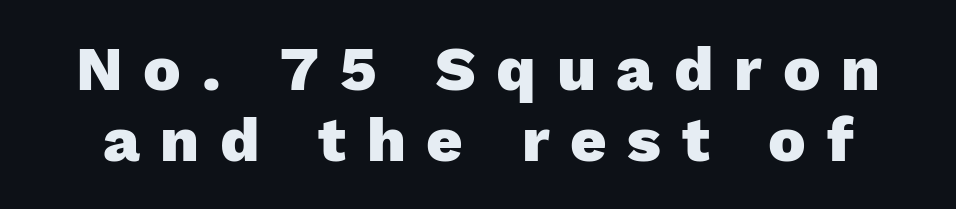
Q: Is the text bold? A: Yes.
Q: Is the text italic (slanted)? A: No, it is upright.
Q: Is the typeface a serif or a sans-serif typeface? A: Sans-serif.
Q: Is the text underlined? A: No.
Q: Is the spacing between letters normal or unusually wide? A: Unusually wide.
Q: Is the spacing between lines tight, normal or loose? A: Tight.
Q: Width (condensed, normal, or wide)? A: Normal.
Q: Stroke contrast? A: Low.
Q: x-height? A: Medium.
Q: Monospaced? A: No.
